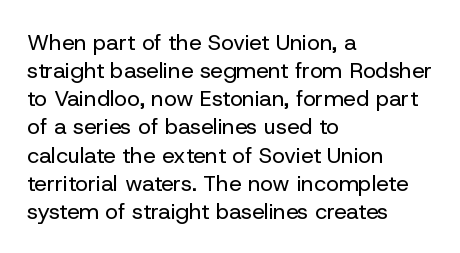
The image shows 22 px text type, upright; set left-aligned, normal line spacing (1.28x), normal letter spacing, not underlined.
